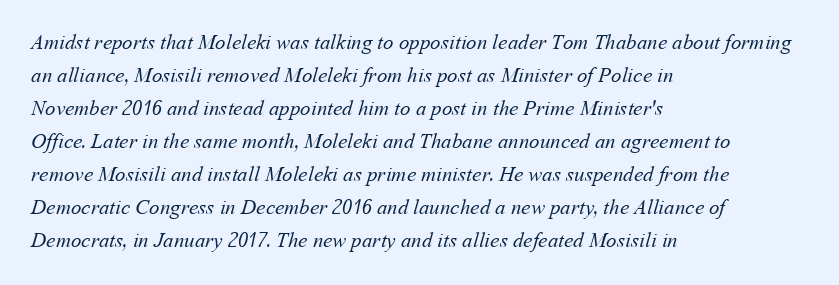
The image shows 21 px text type; set left-aligned, normal line spacing (1.57x), normal letter spacing, not underlined.
